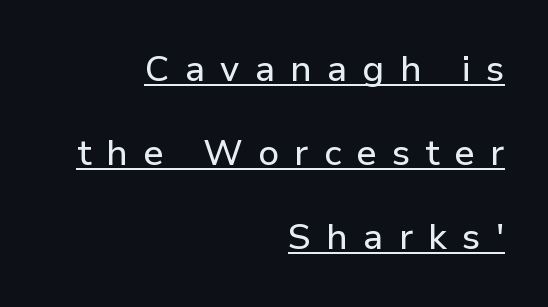
{"serif": "no", "italic": "no", "width": "normal", "stroke_contrast": "low", "x_height": "medium", "monospaced": "no", "underline": "yes", "align": "right", "line_spacing": "loose", "line_spacing_ratio": 2.34, "letter_spacing": "wide", "letter_spacing_em": 0.42, "glyph_px": 36}
